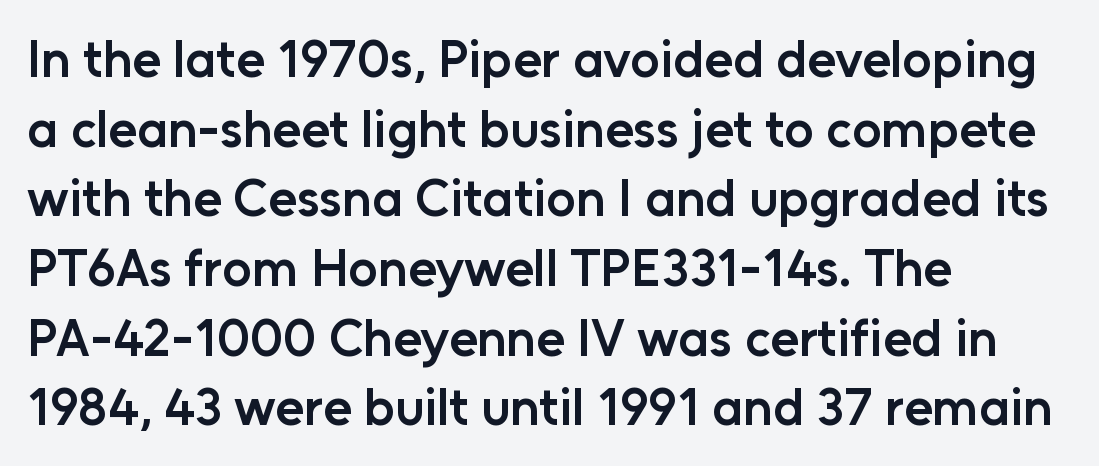
The image shows 52 px semibold sans-serif type, upright; set left-aligned, normal line spacing (1.34x), normal letter spacing, not underlined; low stroke contrast and a medium x-height.
